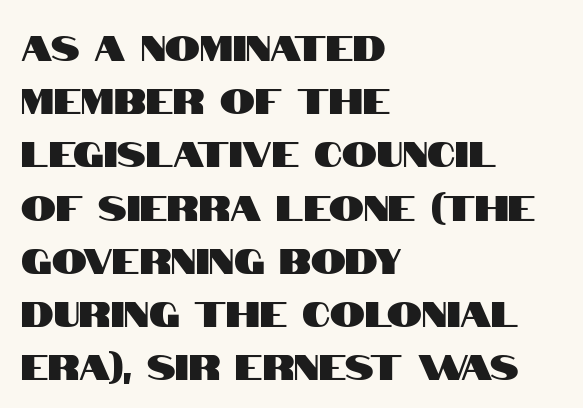
The image shows 35 px condensed sans-serif type, upright; set left-aligned, normal line spacing (1.52x), normal letter spacing, not underlined; high stroke contrast and a large x-height.
